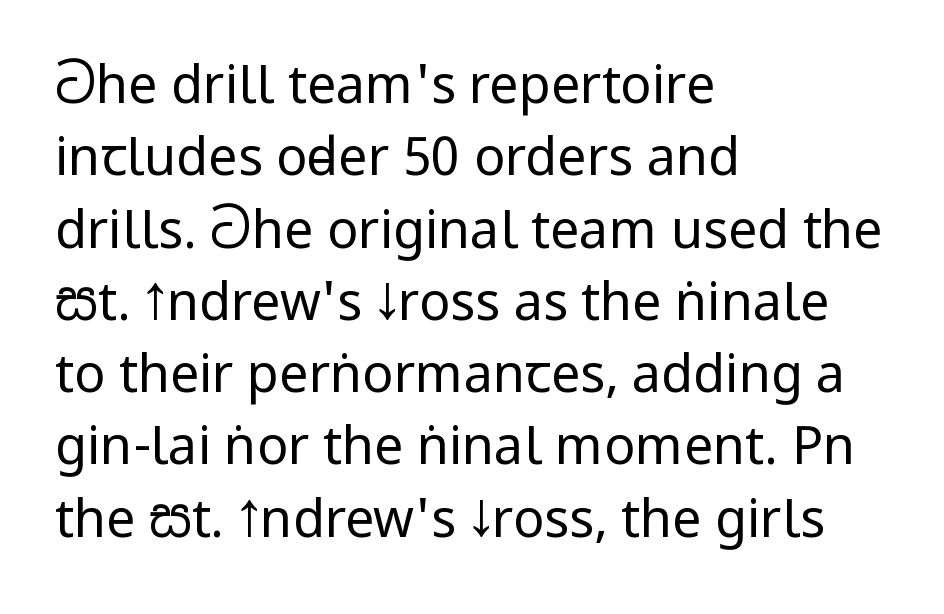
These lines are rendered in a variable-pitch font. Stroke thickness stays within the range of a standard reading face or lighter. Characters remain perfectly vertical along every line. Classification — sans serif. Underlining? Definitely not there.
